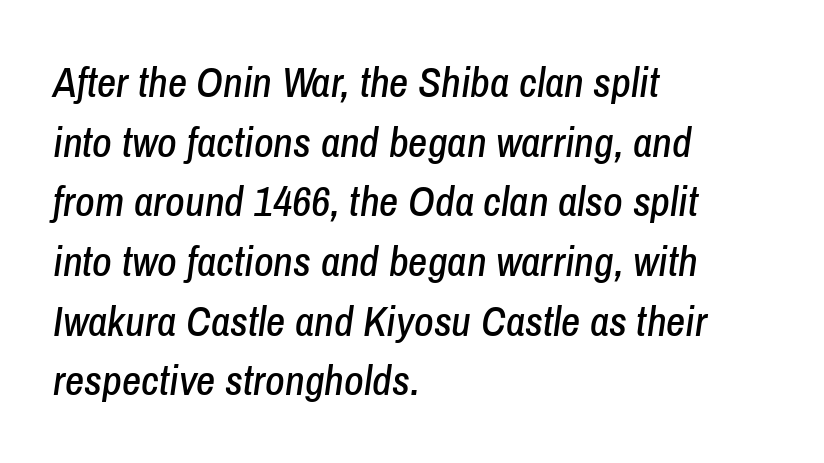
In terms of posture, this sample is oblique. Descender tails drop into unmarked territory. The gaps between neighbouring characters are ordinary and unremarkable. These lines are set flush left with a ragged right edge.
